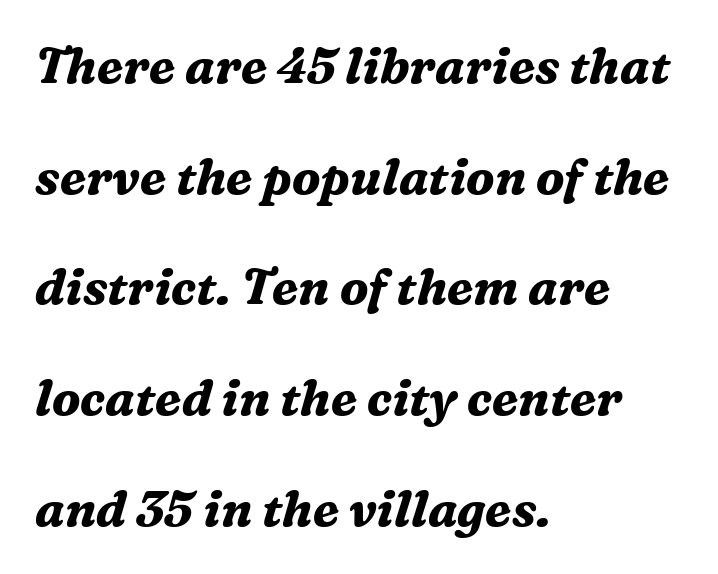
Q: Is the text bold? A: Yes.
Q: Is the text italic (slanted)? A: Yes, it leans right by about 16 degrees.
Q: Is the typeface a serif or a sans-serif typeface? A: Serif.
Q: Is the text underlined? A: No.
Q: How is the paragraph aligned? A: Left-aligned.
Q: Is the spacing between letters normal or unusually wide? A: Normal.
Q: Is the spacing between lines tight, normal or loose? A: Loose.
Q: Width (condensed, normal, or wide)? A: Normal.
Q: Stroke contrast? A: Medium.
Q: x-height? A: Medium.
Q: Monospaced? A: No.
